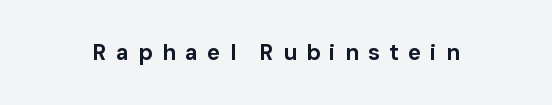
Is there any slant? The stems are plumb. Look at the tracking — it's clearly loosened, letters drifting apart. Descenders hang freely into open space. The font is running at its bold setting.
